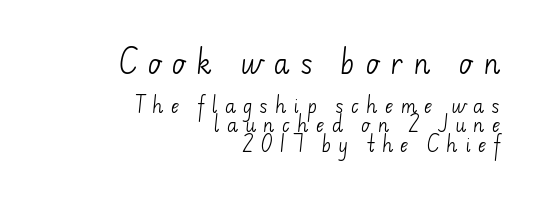
{"bold": "no", "underline": "no", "align": "right", "line_spacing": "tight", "line_spacing_ratio": 1.08, "letter_spacing": "wide", "letter_spacing_em": 0.39, "larger_block": "first", "size_ratio": 1.5, "glyph_px": 27}
